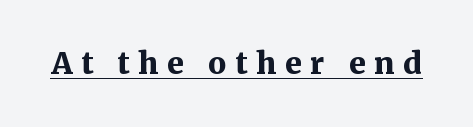
{"serif": "yes", "italic": "no", "bold": "yes", "weight": "bold", "width": "normal", "stroke_contrast": "medium", "x_height": "medium", "monospaced": "no", "underline": "yes", "letter_spacing": "wide", "letter_spacing_em": 0.29, "glyph_px": 30}
